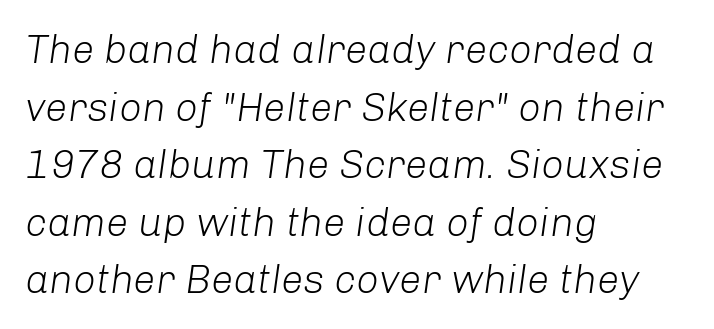
Q: Is the text bold? A: No.
Q: Is the text italic (slanted)? A: Yes, it leans right by about 8 degrees.
Q: Is the text underlined? A: No.
Q: How is the paragraph aligned? A: Left-aligned.
Q: Is the spacing between letters normal or unusually wide? A: Normal.
Q: Is the spacing between lines tight, normal or loose? A: Normal.
Q: Width (condensed, normal, or wide)? A: Normal.
Q: Stroke contrast? A: Low.
Q: x-height? A: Medium.
Q: Monospaced? A: No.
